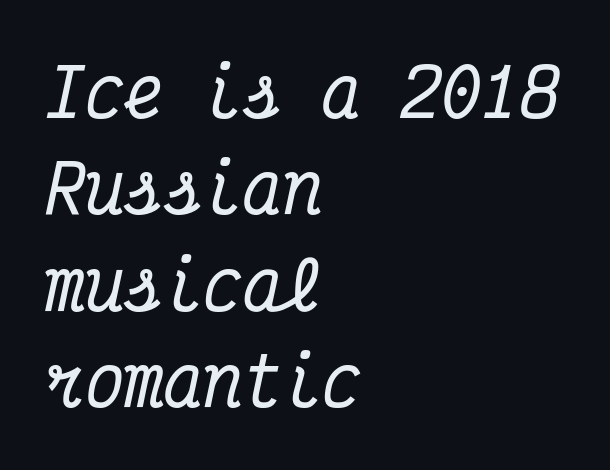
{"serif": "yes", "italic": "yes", "lean": "right", "slant_degrees": 12, "width": "condensed", "stroke_contrast": "medium", "x_height": "medium", "monospaced": "yes", "underline": "no", "align": "left", "line_spacing": "normal", "line_spacing_ratio": 1.46, "letter_spacing": "normal", "letter_spacing_em": 0.0, "glyph_px": 66}
